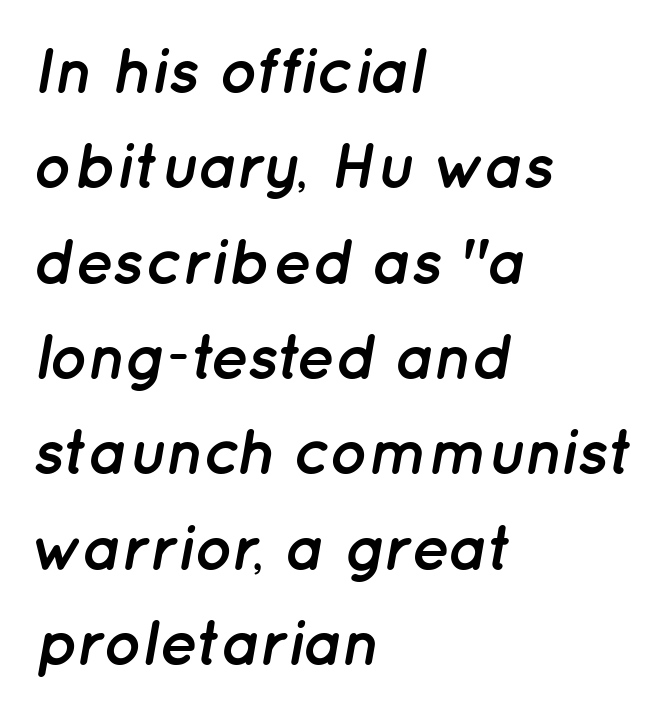
The image shows 64 px semibold type, italic (leaning right); set left-aligned, normal line spacing (1.49x), normal letter spacing, not underlined; low stroke contrast and a medium x-height.
